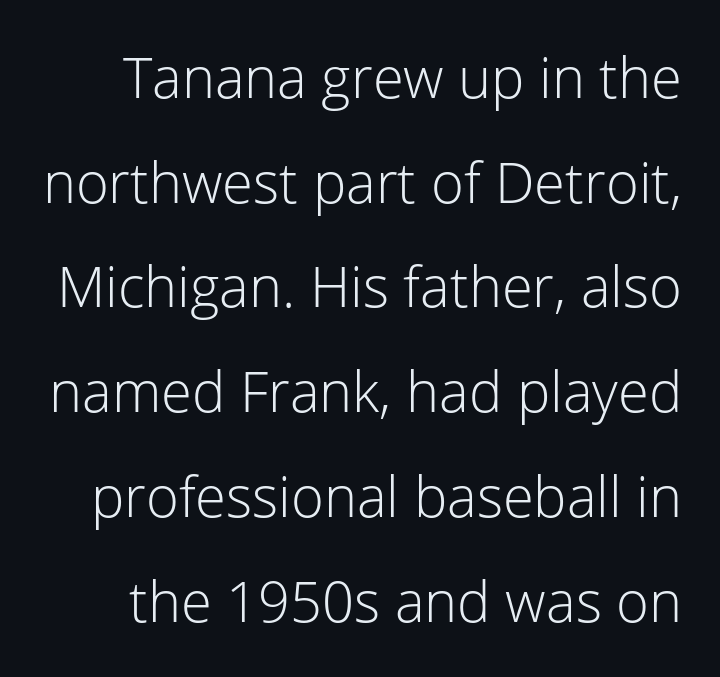
The image shows 56 px light sans-serif type, upright; set line spacing 1.87x, normal letter spacing, not underlined; low stroke contrast and a medium x-height.
